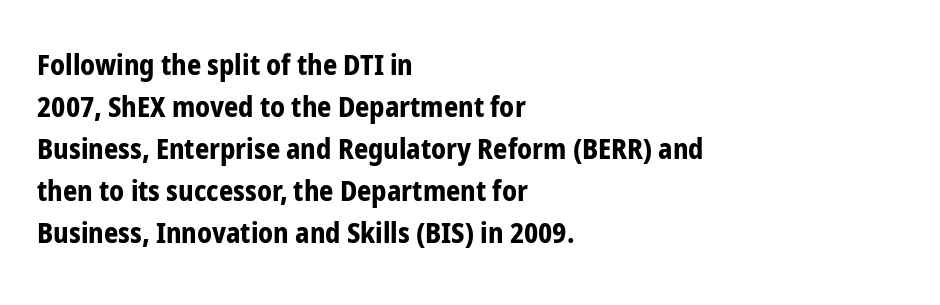
The rendering uses a bold face; every stroke is thick and dark. The typography opts for an upright posture over an oblique one. The rendering uses natural spacing where letterforms have individual widths. Note: no serifs on the glyphs. Normally led — the rows are evenly, conventionally spaced. A clean baseline with only descenders dipping below it.
